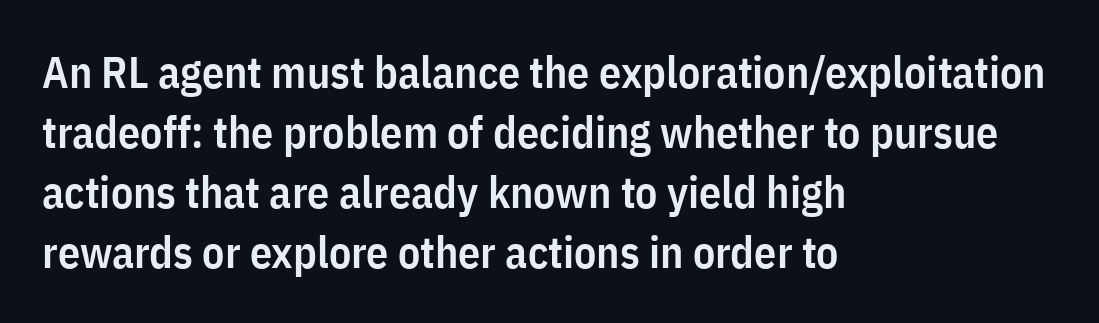
The rendering keeps characters at their native spacing. Regarding serifs, this sample does without them. These lines are rendered in a variable-pitch font. Reading down the block, your eye returns to a fixed left position each line. The baseline area is clear. Nope, not italic — everything's standing straight.
